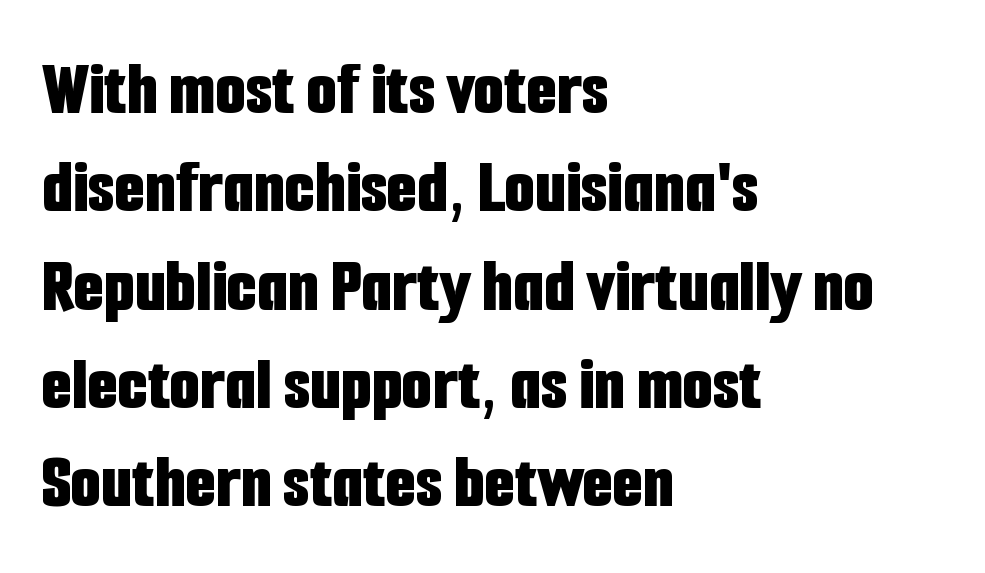
The image shows 78 px bold, condensed sans-serif type, upright; set left-aligned, normal line spacing (1.26x), normal letter spacing, not underlined; low stroke contrast and a medium x-height.
